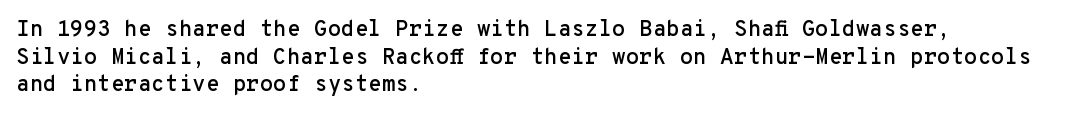
Q: Is the text italic (slanted)? A: No, it is upright.
Q: Is the text underlined? A: No.
Q: How is the paragraph aligned? A: Left-aligned.
Q: Is the spacing between letters normal or unusually wide? A: Normal.
Q: Is the spacing between lines tight, normal or loose? A: Normal.
